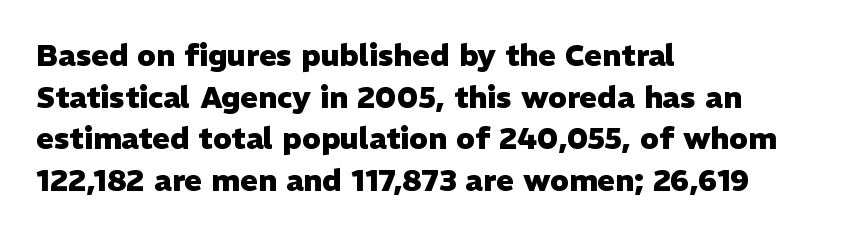
Q: Is the text bold? A: Yes.
Q: Is the text italic (slanted)? A: No, it is upright.
Q: Is the typeface a serif or a sans-serif typeface? A: Sans-serif.
Q: Is the text underlined? A: No.
Q: How is the paragraph aligned? A: Left-aligned.
Q: Is the spacing between letters normal or unusually wide? A: Normal.
Q: Is the spacing between lines tight, normal or loose? A: Normal.
Q: Width (condensed, normal, or wide)? A: Normal.
Q: Stroke contrast? A: Low.
Q: x-height? A: Medium.
Q: Monospaced? A: No.
